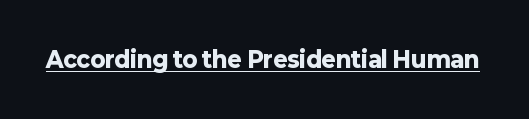
{"italic": "no", "bold": "yes", "underline": "yes", "letter_spacing": "normal", "letter_spacing_em": 0.0, "glyph_px": 22}
